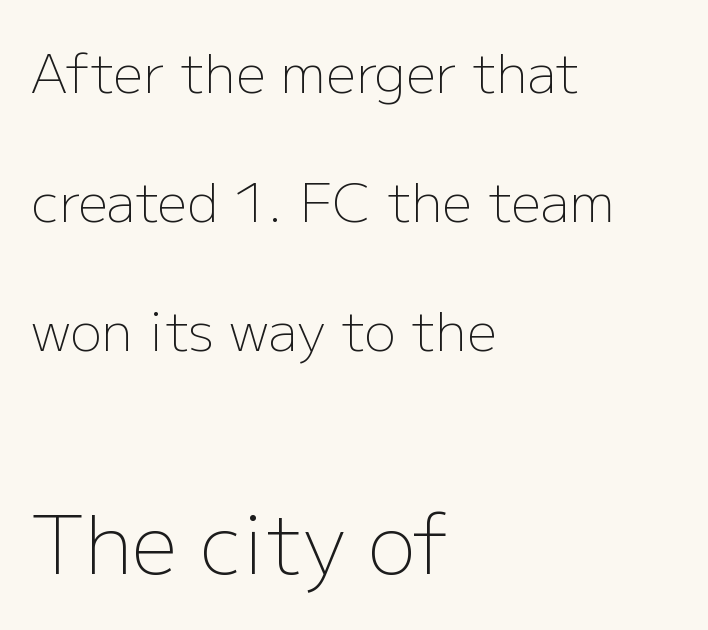
The image shows 80 px light sans-serif type, upright; set left-aligned, loose line spacing (2.43x), normal letter spacing, not underlined; the second (bottom) block is 1.51x larger; low stroke contrast and a medium x-height.
